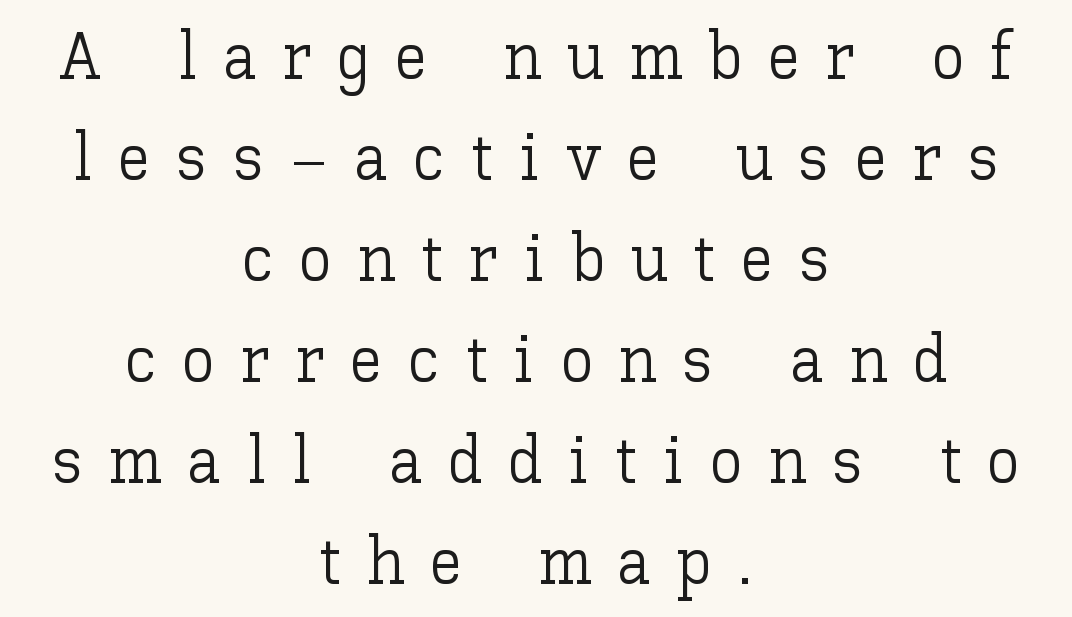
The image shows 66 px light type, upright; set centered, normal line spacing (1.53x), unusually wide letter spacing (+0.39 em), not underlined; low stroke contrast and a medium x-height.
